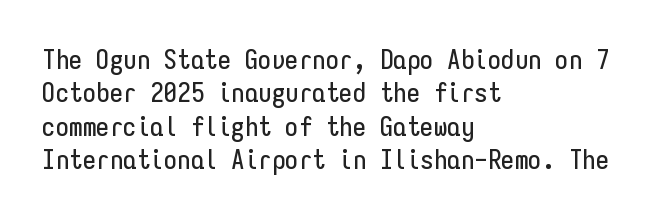
The specimen reads as upright at a glance. The words here are not underlined. Horizontal alignment here is leftward, the default for most running prose. The gaps between neighbouring characters are ordinary and unremarkable.
